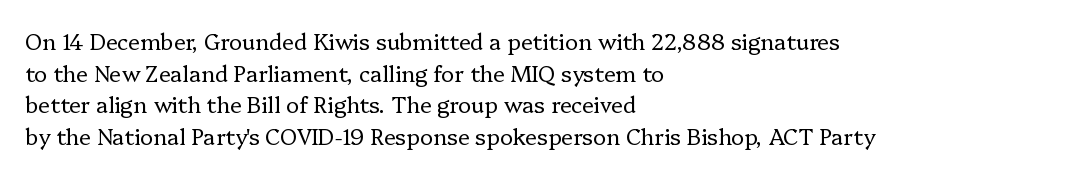
Ordinary non-slanted type is in use. Whoever set this chose a conventional vertical rhythm. Nothing unusual about the tracking: characters are spaced as the font intends. Every row of glyphs begins at an identical x-position on the left.
